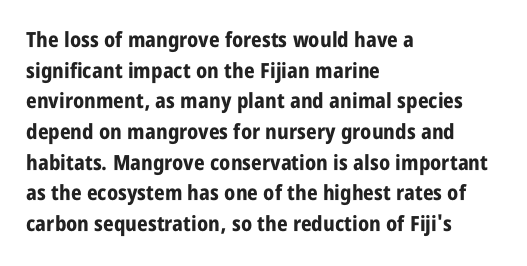
Glyph-to-glyph distance matches everyday printed text. If you drew a line through each stem, it would be perfectly vertical. Horizontal bands of white between lines are of average thickness. Type without underlining. The glyphs have the mass of a bold cut.
